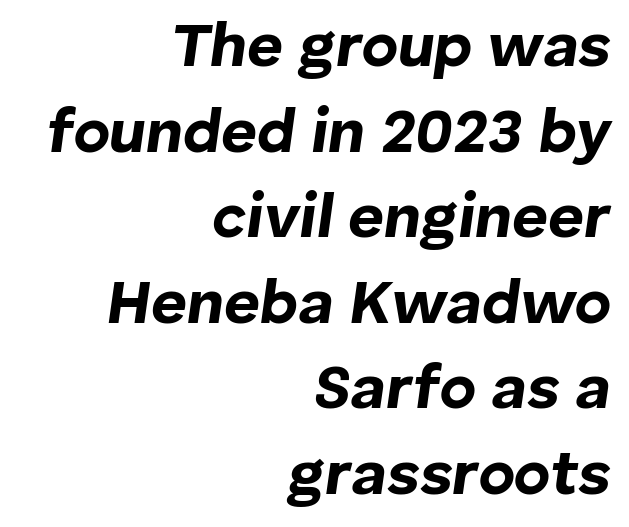
{"italic": "yes", "lean": "right", "slant_degrees": 8, "bold": "yes", "weight": "bold", "width": "normal", "stroke_contrast": "low", "x_height": "medium", "monospaced": "no", "underline": "no", "align": "right", "line_spacing": "normal", "line_spacing_ratio": 1.38, "letter_spacing": "normal", "letter_spacing_em": 0.0, "glyph_px": 62}
